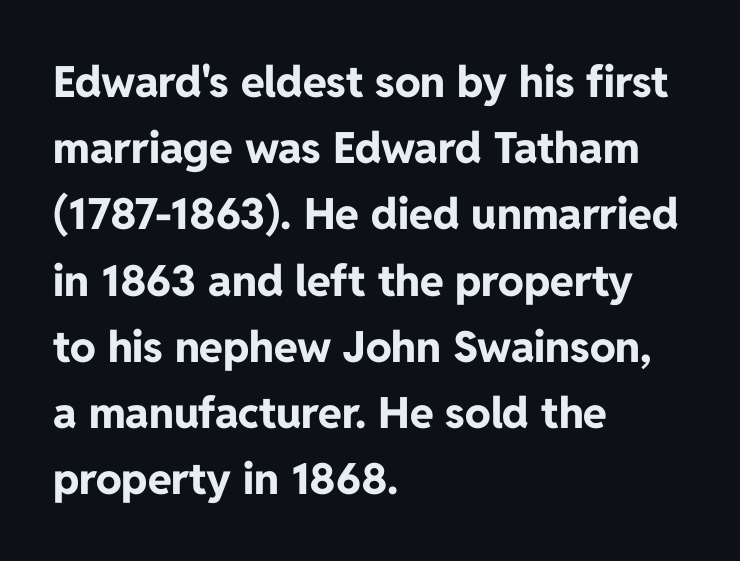
This sample uses plain, unmodified letter spacing. Short and long lines alike share a common starting point at left. Is the type bold? Yes — the strokes are clearly thick and heavy. If you measured baseline to baseline, you'd find a middling distance. Every character sits straight up, as roman type does. The words here are not underlined.
